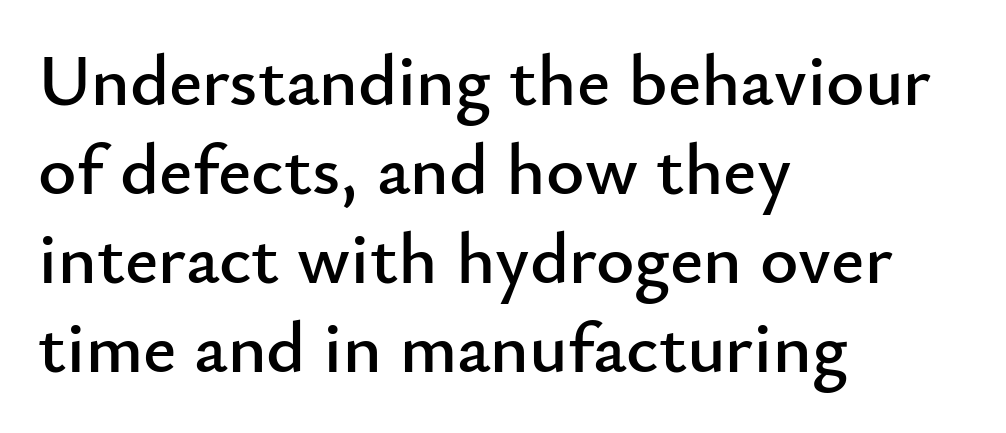
Q: Is the text italic (slanted)? A: No, it is upright.
Q: Is the typeface a serif or a sans-serif typeface? A: Sans-serif.
Q: Is the text underlined? A: No.
Q: How is the paragraph aligned? A: Left-aligned.
Q: Is the spacing between letters normal or unusually wide? A: Normal.
Q: Width (condensed, normal, or wide)? A: Normal.
Q: Stroke contrast? A: Low.
Q: x-height? A: Small.
Q: Monospaced? A: No.
